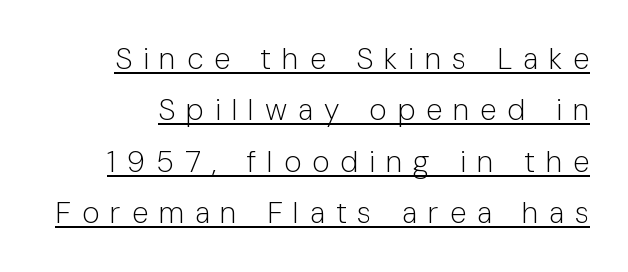
{"serif": "no", "italic": "no", "bold": "no", "weight": "light", "width": "normal", "stroke_contrast": "low", "x_height": "medium", "monospaced": "no", "underline": "yes", "line_spacing_ratio": 1.71, "letter_spacing": "wide", "letter_spacing_em": 0.36, "glyph_px": 30}
